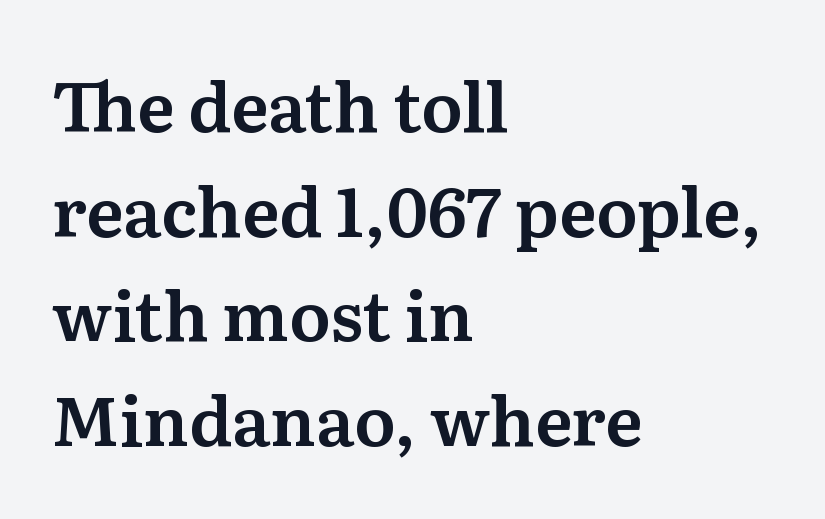
The image shows 68 px serif type, upright; set left-aligned, normal line spacing (1.54x), normal letter spacing, not underlined; medium stroke contrast and a medium x-height.
